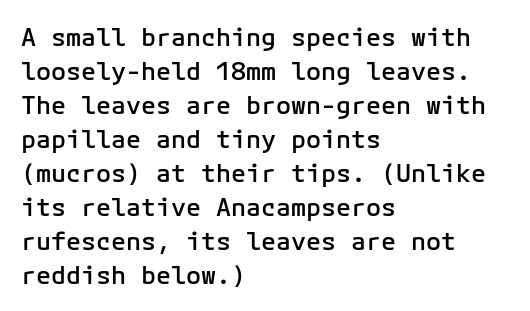
{"italic": "no", "bold": "semi", "underline": "no", "align": "left", "line_spacing": "normal", "line_spacing_ratio": 1.36, "letter_spacing": "normal", "letter_spacing_em": 0.0, "glyph_px": 25}
